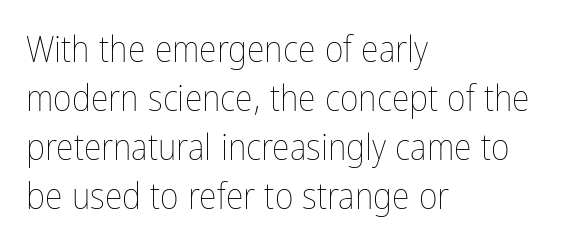
Q: Is the text bold? A: No.
Q: Is the text italic (slanted)? A: No, it is upright.
Q: Is the text underlined? A: No.
Q: How is the paragraph aligned? A: Left-aligned.
Q: Is the spacing between letters normal or unusually wide? A: Normal.
Q: Is the spacing between lines tight, normal or loose? A: Normal.
Q: Width (condensed, normal, or wide)? A: Condensed.
Q: Stroke contrast? A: Low.
Q: x-height? A: Medium.
Q: Monospaced? A: No.
